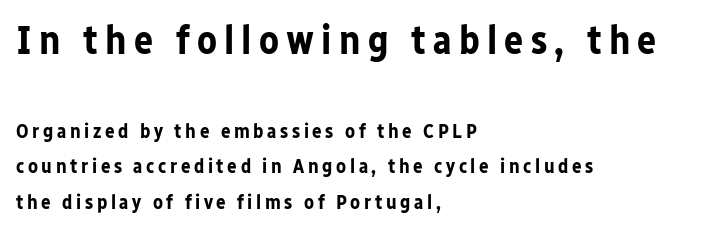
This rendering features lettering with no underline. Compared with an ordinary text face, these strokes are far heavier — a full bold. Each letter keeps its own natural width here, so spacing adapts to shape. Serif or sans? Sans — the stroke terminals are bare. Size contrast runs from large at the top to small at the bottom.
